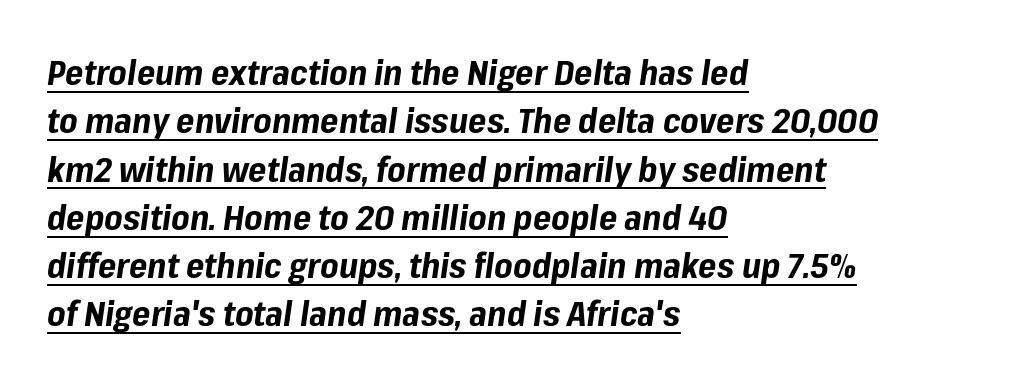
The image shows 35 px bold type, italic (leaning right); set left-aligned, normal line spacing (1.38x), normal letter spacing, underlined; low stroke contrast and a medium x-height.
